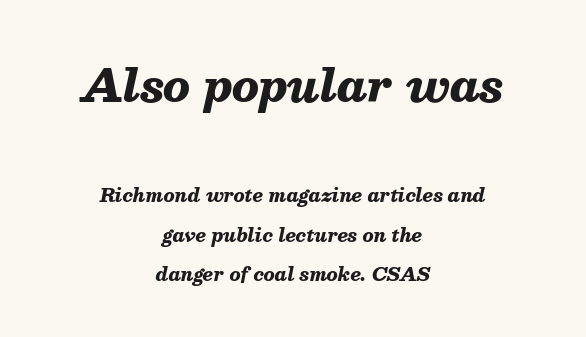
Vertical spacing — loose. The passage is arranged like a title page — every line centered. Of the two passages, the one on top uses the larger point size. Lines of text with bare space underneath. The face used here is proportionally spaced, like ordinary book or web type. Honestly, the letter spacing is just normal — you wouldn't notice it.
